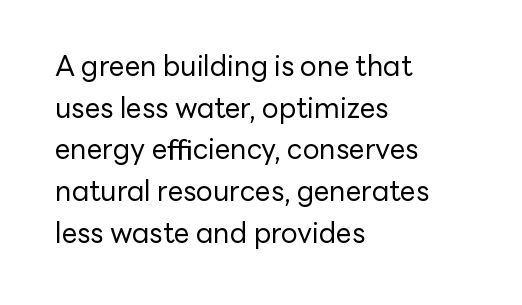
Clear beneath every line of the passage. The rows are spaced the way most documents space them. The tracking reads as untouched default to a designer's eye. The characters are drawn with everyday or finer stroke widths.
